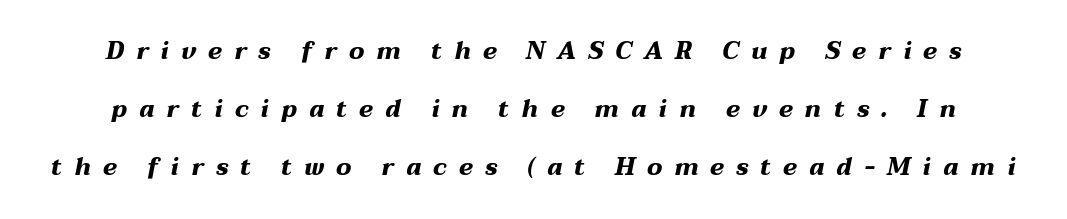
The image shows 24 px bold type, italic (leaning right); set centered, loose line spacing (2.42x), unusually wide letter spacing (+0.5 em), not underlined.
